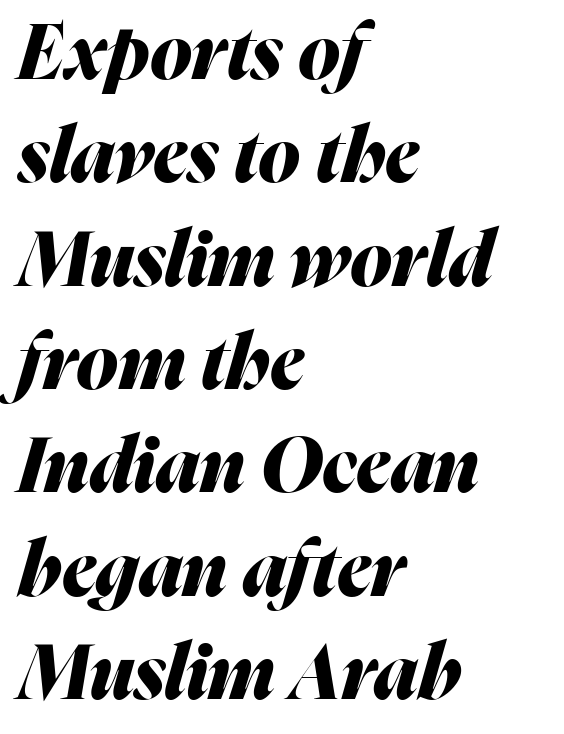
The image shows 76 px heavy type, italic (leaning right); set left-aligned, normal line spacing (1.36x), normal letter spacing, not underlined; medium stroke contrast and a medium x-height.
